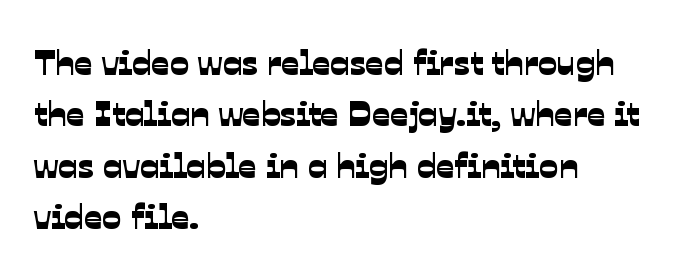
The image shows 36 px sans-serif type; set left-aligned, normal line spacing (1.43x), normal letter spacing, not underlined; low stroke contrast and a medium x-height.
